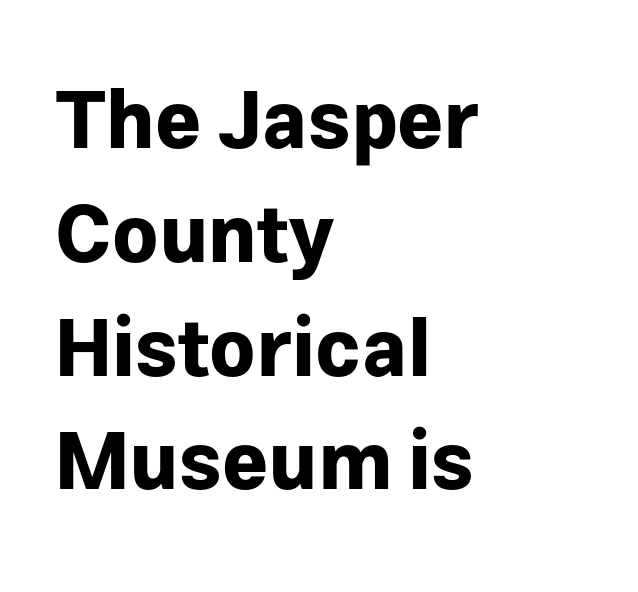
Q: Is the text bold? A: Yes.
Q: Is the text italic (slanted)? A: No, it is upright.
Q: Is the typeface a serif or a sans-serif typeface? A: Sans-serif.
Q: Is the text underlined? A: No.
Q: How is the paragraph aligned? A: Left-aligned.
Q: Is the spacing between letters normal or unusually wide? A: Normal.
Q: Is the spacing between lines tight, normal or loose? A: Normal.
Q: Width (condensed, normal, or wide)? A: Normal.
Q: Stroke contrast? A: Low.
Q: x-height? A: Medium.
Q: Monospaced? A: No.
